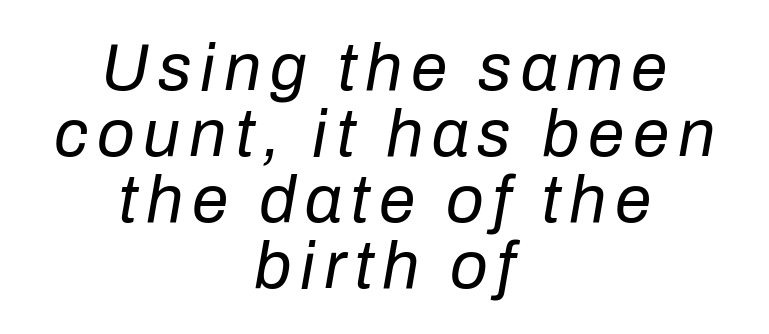
The strokes are not fattened; the text isn't bold. Successive baselines arrive quickly, one right under another. These lines were composed using italics. The typesetter chose a symmetrical, centered arrangement here.
